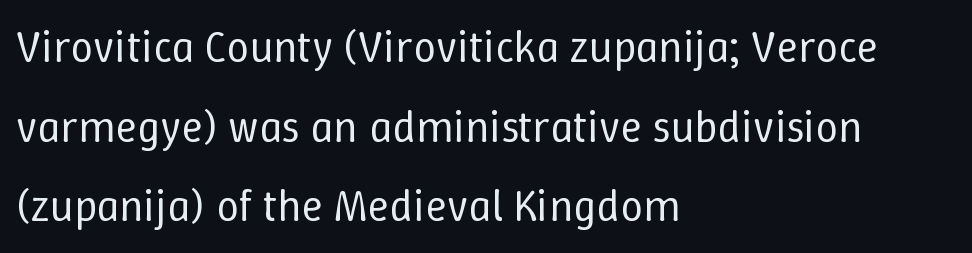
Default kerning and tracking; the words read as compact shapes. Short and long lines alike share a common starting point at left. The font sits on the lighter half of the weight spectrum, regular included. You could not count columns in this text — the font is proportionally spaced.
